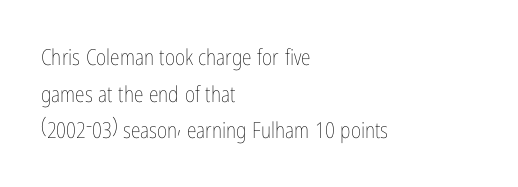
On a weight scale, this lands at 450 or below. Every row of glyphs begins at an identical x-position on the left. A typesetter would call this zero additional tracking. The specimen reads as upright at a glance. If you measured baseline to baseline, you'd find a middling distance. Lines of text with bare space underneath.
